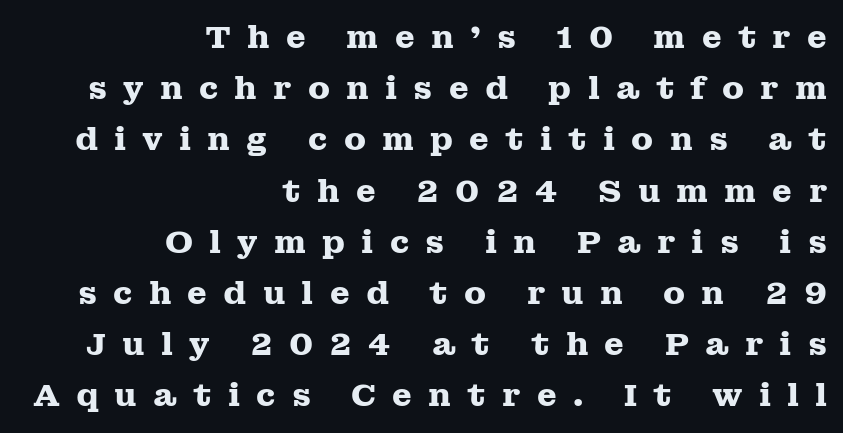
The image shows 32 px heavy, wide serif type, upright; set right-aligned, normal line spacing (1.6x), unusually wide letter spacing (+0.5 em), not underlined; medium stroke contrast and a medium x-height.
